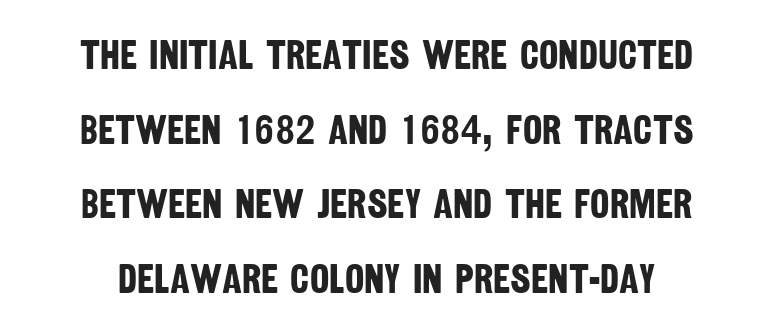
Q: Is the text bold? A: Yes.
Q: Is the typeface a serif or a sans-serif typeface? A: Sans-serif.
Q: Is the text underlined? A: No.
Q: How is the paragraph aligned? A: Centered.
Q: Is the spacing between letters normal or unusually wide? A: Normal.
Q: Width (condensed, normal, or wide)? A: Condensed.
Q: Stroke contrast? A: Low.
Q: x-height? A: Large.
Q: Monospaced? A: No.
